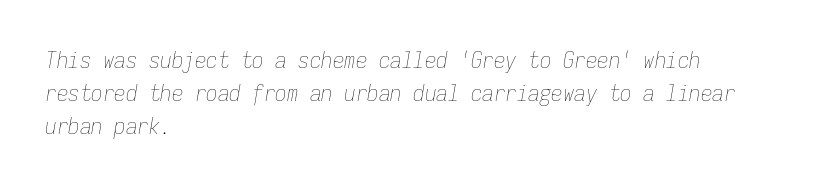
Each new line begins a customary step beneath the previous one. A typesetter would call this zero additional tracking. Underline: absent. The passage is arranged the way most books set body copy — flush left. You can tell it's italic because the verticals aren't actually vertical.
